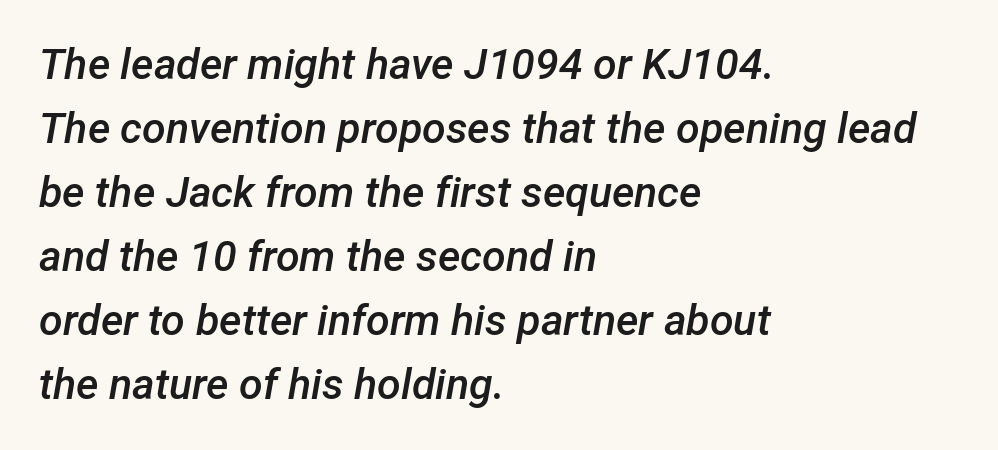
Q: Is the text bold? A: Semi-bold.
Q: Is the text italic (slanted)? A: Yes, it leans right by about 12 degrees.
Q: Is the text underlined? A: No.
Q: How is the paragraph aligned? A: Left-aligned.
Q: Is the spacing between letters normal or unusually wide? A: Normal.
Q: Is the spacing between lines tight, normal or loose? A: Normal.
Q: Width (condensed, normal, or wide)? A: Normal.
Q: Stroke contrast? A: Low.
Q: x-height? A: Medium.
Q: Monospaced? A: No.
